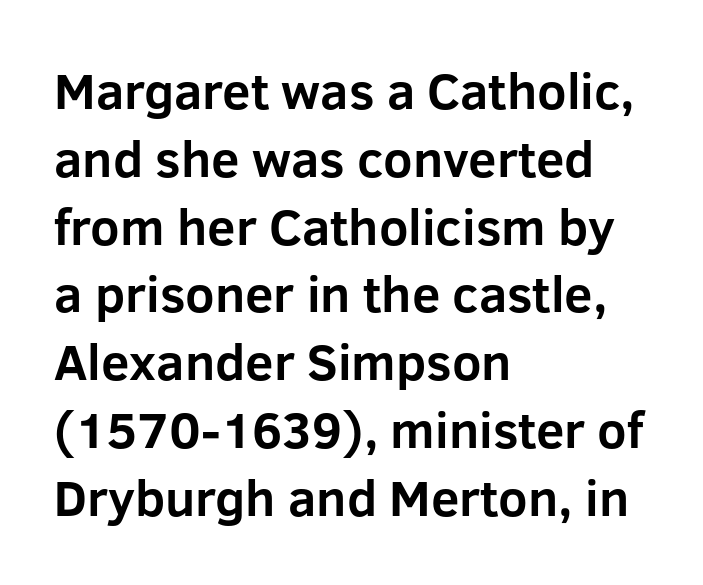
The image shows 51 px bold sans-serif type, upright; set left-aligned, normal line spacing (1.33x), normal letter spacing, not underlined; low stroke contrast and a medium x-height.
